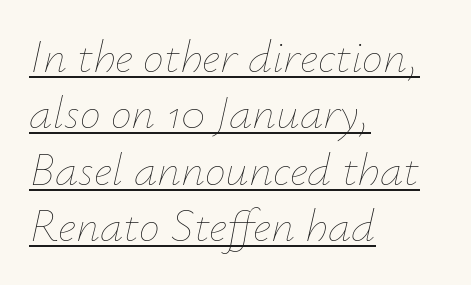
The image shows 47 px thin type, italic (leaning right); set left-aligned, line spacing 1.2x, normal letter spacing, underlined; low stroke contrast and a small x-height.
